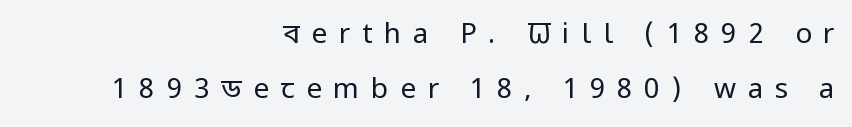
The image shows 28 px regular-weight, condensed sans-serif type, upright; set right-aligned, loose line spacing (1.96x), unusually wide letter spacing (+0.42 em), not underlined; low stroke contrast and a large x-height.
